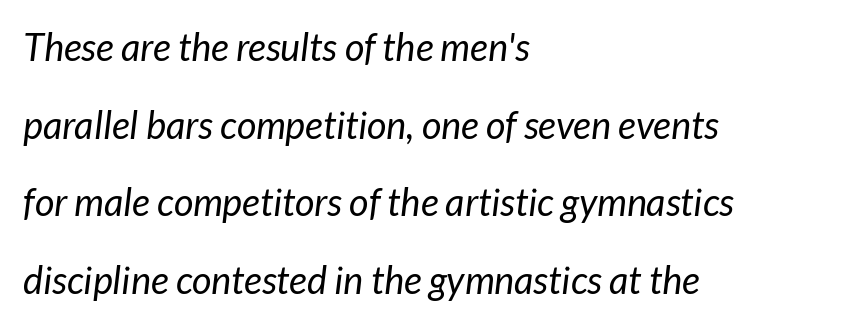
The image shows 38 px regular-weight type, italic (leaning right); set left-aligned, loose line spacing (2.04x), normal letter spacing, not underlined; low stroke contrast and a medium x-height.
